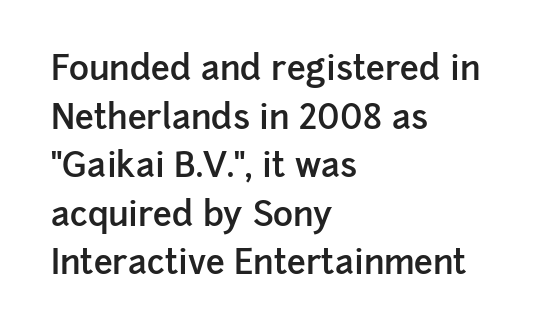
The image shows 34 px semibold sans-serif type, upright; set left-aligned, normal line spacing (1.43x), normal letter spacing, not underlined; low stroke contrast and a medium x-height.
